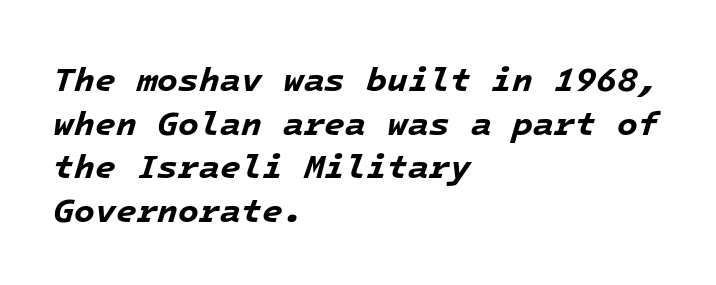
Observe the ordinary spacing: letters are neighbours, not strangers. Beneath every word, the page is bare. Observe the lean: these are italic letterforms. On the weight axis this lands at bold, roughly 700. Left-aligned paragraph, ragged on the right.
